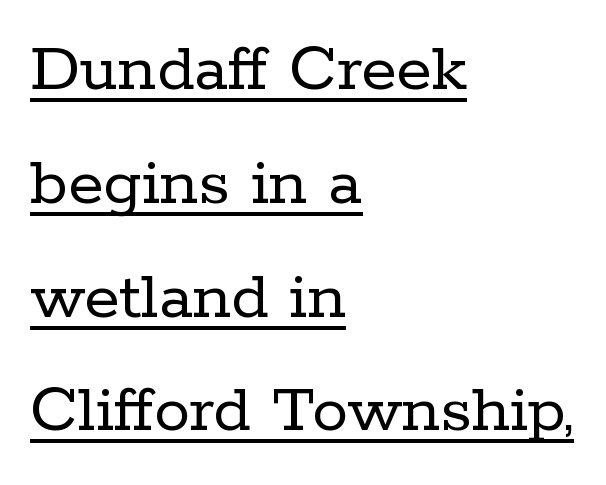
A student would call this left alignment; a typographer would say flush left, rag right. Caption: lettering with a line underneath. The letters carry serifs — small finishing strokes at the ends of their stems. Is this a fixed-width face? No — the glyphs have proportional, varying widths.
